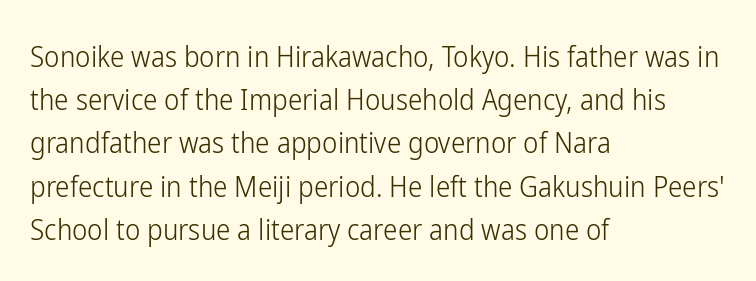
{"serif": "no", "italic": "no", "bold": "no", "weight": "light", "width": "condensed", "stroke_contrast": "low", "x_height": "medium", "monospaced": "no", "underline": "no", "align": "left", "line_spacing": "normal", "line_spacing_ratio": 1.49, "letter_spacing": "normal", "letter_spacing_em": 0.0, "glyph_px": 29}
